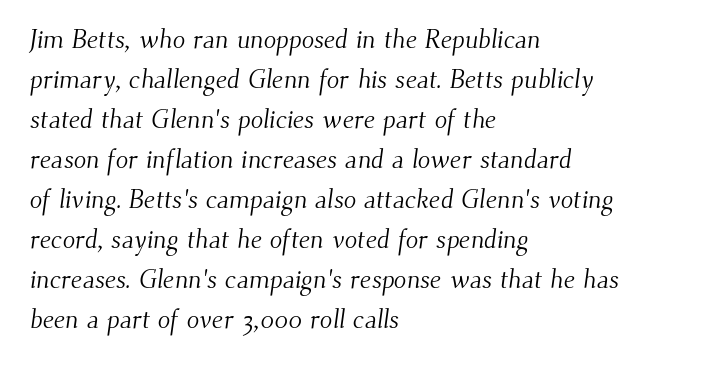
Compared with typical body copy, the letter spacing here is the same. Any mark beneath the type? The region is blank. The characters are drawn with everyday or finer stroke widths. Left-aligned paragraph, ragged on the right. Whoever set this chose a conventional vertical rhythm.
